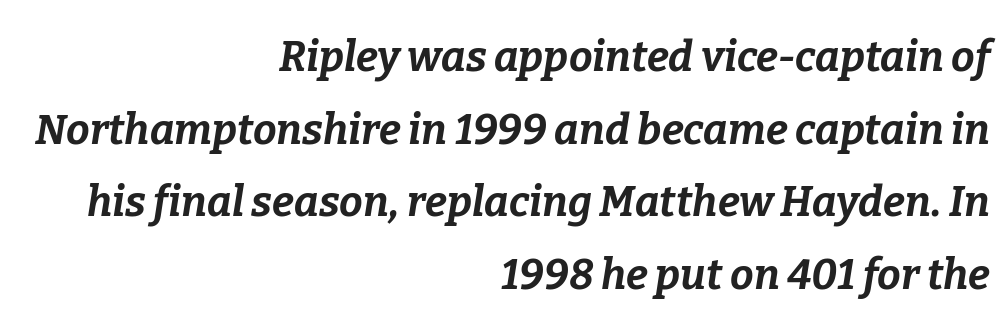
{"italic": "yes", "lean": "right", "slant_degrees": 9, "bold": "yes", "weight": "bold", "width": "normal", "stroke_contrast": "low", "x_height": "medium", "monospaced": "no", "underline": "no", "align": "right", "line_spacing_ratio": 1.73, "letter_spacing": "normal", "letter_spacing_em": 0.0, "glyph_px": 42}
